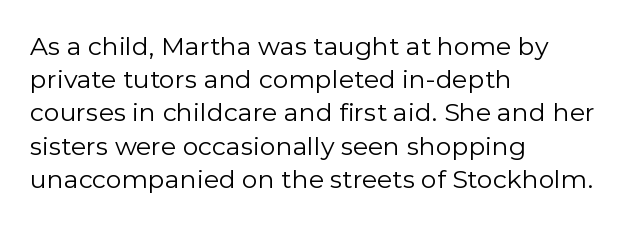
These lines sit exactly where default settings would place them. Decoration check: the copy has no underline. The typeface has the unassuming heft of standard copy or less. Horizontal alignment here is leftward, the default for most running prose.
